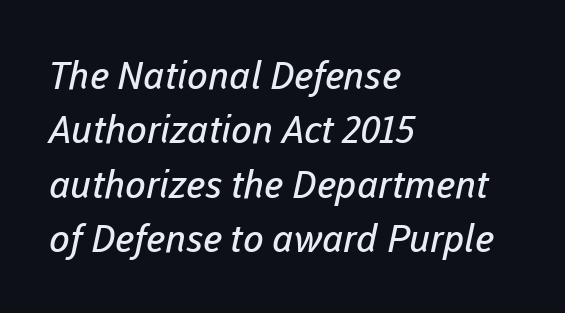
Underlining? Definitely not there. The letters advance in unequal steps, a hallmark of proportional type. The rendering anchors every line to the left-hand side. Ink coverage per letter is moderate at most. This is sans-serif lettering, the kind often seen on screens and signage.
